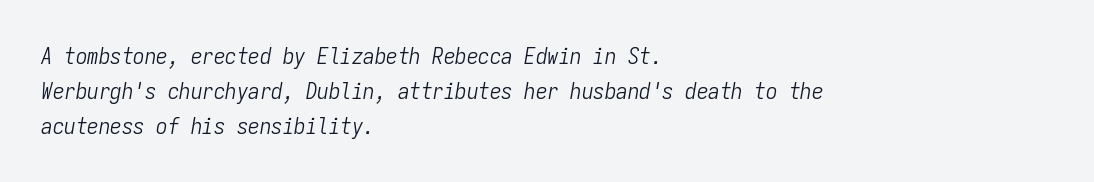
Q: Is the text bold? A: No.
Q: Is the text italic (slanted)? A: Yes, it leans right by about 9 degrees.
Q: Is the text underlined? A: No.
Q: How is the paragraph aligned? A: Left-aligned.
Q: Is the spacing between letters normal or unusually wide? A: Normal.
Q: Is the spacing between lines tight, normal or loose? A: Normal.
